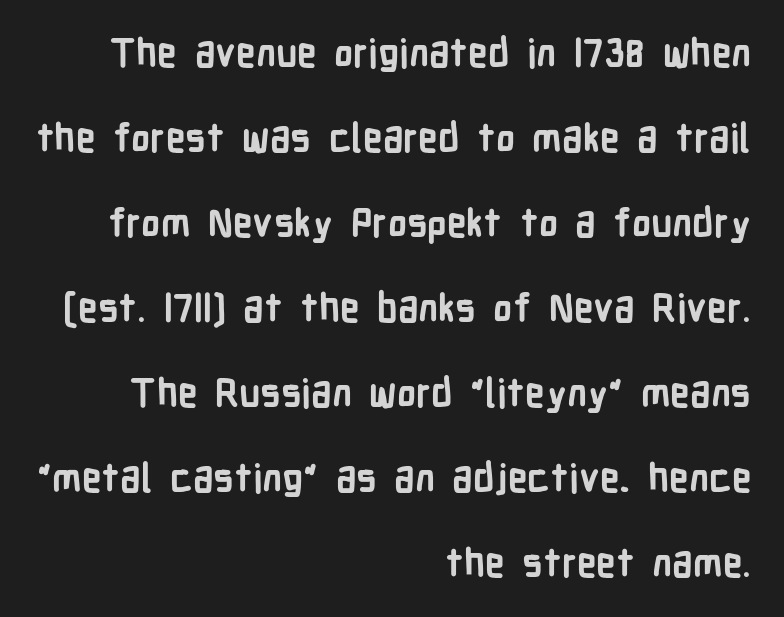
No word sits above an underline. Classification — sans serif. Glyph-to-glyph distance matches everyday printed text. The vertical gap from one line to the next is large. The ragged edge is on the left, which tells us the setting is flush right.
